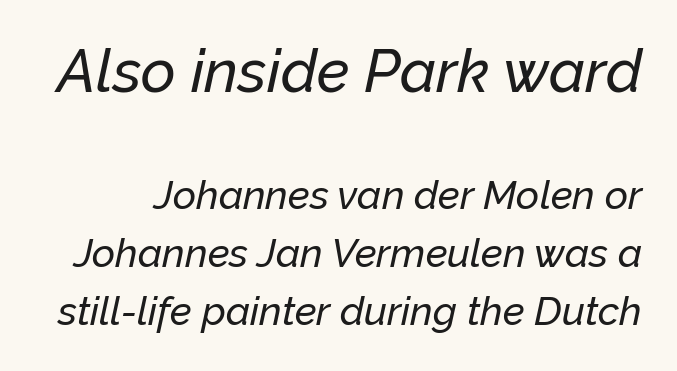
Decoration check: the copy has no underline. Baseline-to-baseline distance is the conventional proportion of letter height. Block one is the big one; block two sits smaller underneath. Is the type slanted? Yes — the strokes lean at a clear angle. Characters follow at the spacing the type designer built in. The letters advance in unequal steps, a hallmark of proportional type.
